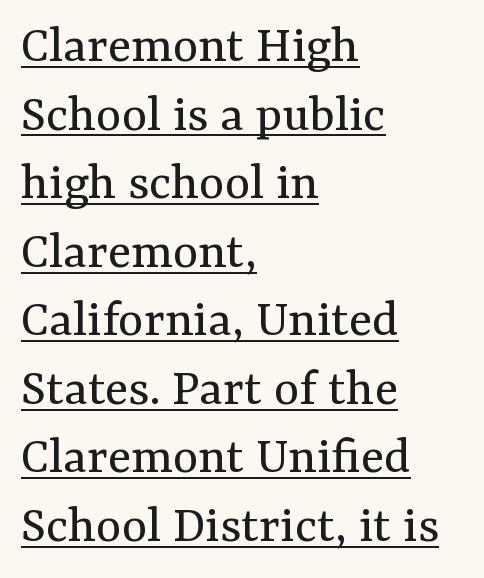
{"serif": "yes", "italic": "no", "bold": "no", "weight": "regular", "width": "normal", "stroke_contrast": "medium", "x_height": "medium", "monospaced": "no", "underline": "yes", "align": "left", "line_spacing": "normal", "line_spacing_ratio": 1.27, "letter_spacing": "normal", "letter_spacing_em": 0.0, "glyph_px": 54}
